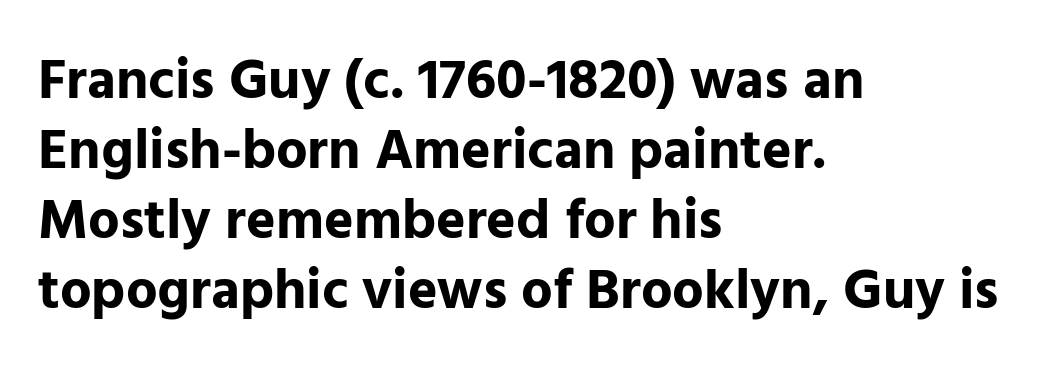
{"serif": "no", "italic": "no", "bold": "yes", "weight": "bold", "width": "normal", "stroke_contrast": "low", "x_height": "medium", "monospaced": "no", "underline": "no", "align": "left", "line_spacing": "normal", "line_spacing_ratio": 1.25, "letter_spacing": "normal", "letter_spacing_em": 0.0, "glyph_px": 56}
